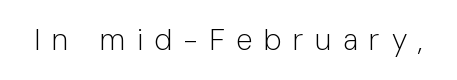
The image shows 30 px light sans-serif type, upright; set unusually wide letter spacing (+0.38 em), not underlined; low stroke contrast and a medium x-height.
